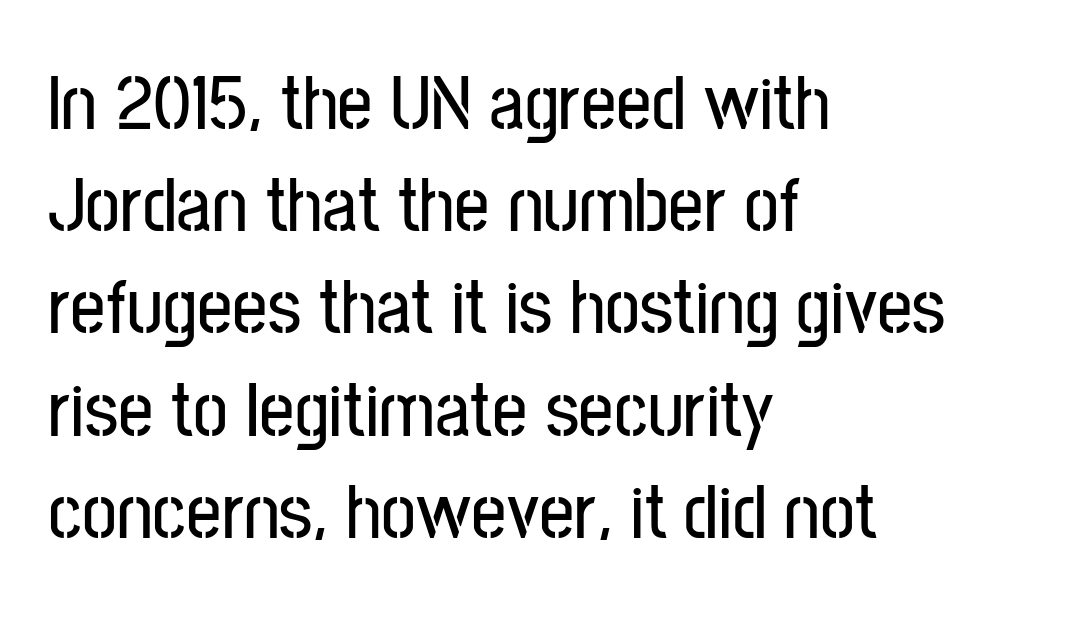
Q: Is the text italic (slanted)? A: No, it is upright.
Q: Is the typeface a serif or a sans-serif typeface? A: Sans-serif.
Q: Is the text underlined? A: No.
Q: How is the paragraph aligned? A: Left-aligned.
Q: Is the spacing between letters normal or unusually wide? A: Normal.
Q: Is the spacing between lines tight, normal or loose? A: Normal.
Q: Width (condensed, normal, or wide)? A: Condensed.
Q: Stroke contrast? A: Low.
Q: x-height? A: Medium.
Q: Monospaced? A: No.
